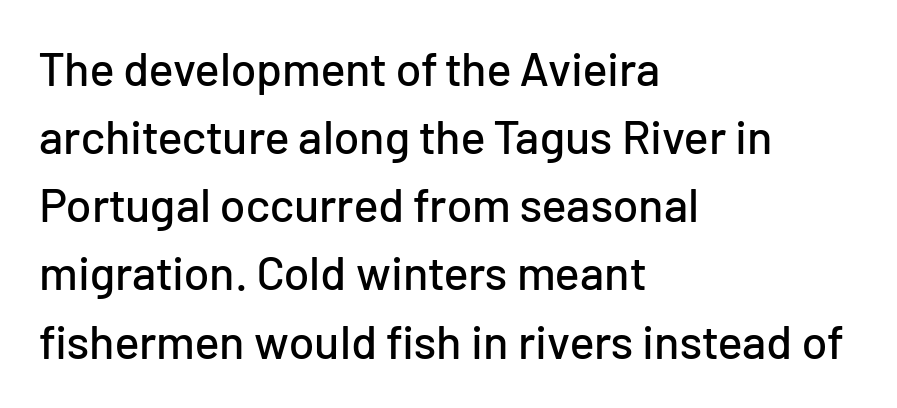
The image shows 47 px sans-serif type, upright; set left-aligned, normal line spacing (1.45x), normal letter spacing, not underlined; low stroke contrast and a medium x-height.
